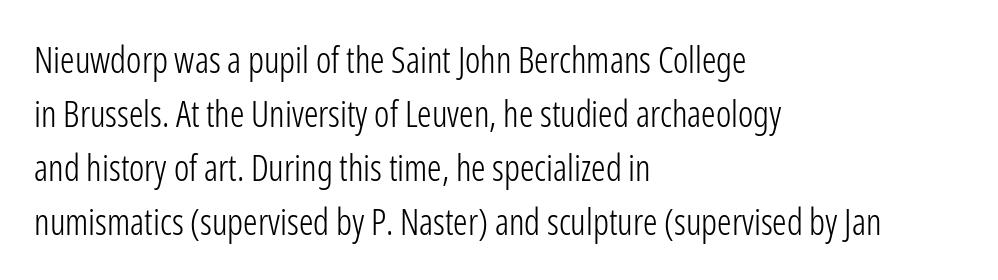
Reading down the block, your eye returns to a fixed left position each line. The zone under the glyphs is completely vacant. The letterforms sit shoulder to shoulder at normal distance. Does the type have serifs? No, each stem ends abruptly. Summary of weight: not heavy and not bold.
